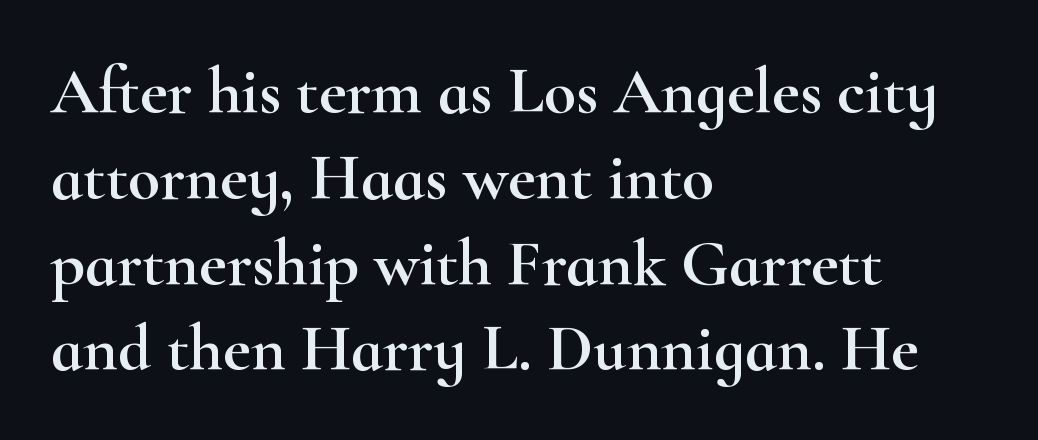
Q: Is the text italic (slanted)? A: No, it is upright.
Q: Is the typeface a serif or a sans-serif typeface? A: Serif.
Q: Is the text underlined? A: No.
Q: How is the paragraph aligned? A: Left-aligned.
Q: Is the spacing between letters normal or unusually wide? A: Normal.
Q: Is the spacing between lines tight, normal or loose? A: Normal.
Q: Width (condensed, normal, or wide)? A: Wide.
Q: Stroke contrast? A: High.
Q: x-height? A: Small.
Q: Monospaced? A: No.
